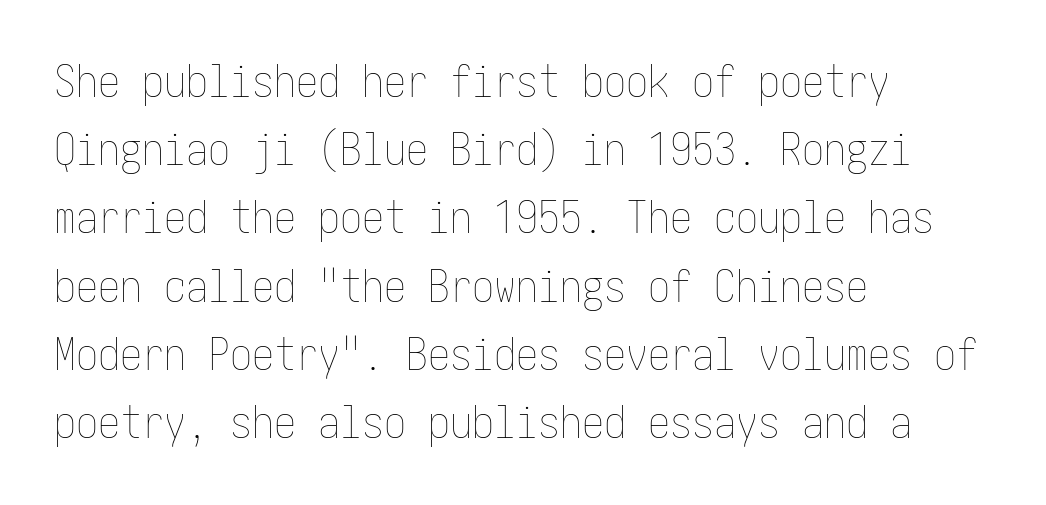
{"italic": "no", "bold": "no", "weight": "thin", "width": "condensed", "stroke_contrast": "low", "x_height": "medium", "underline": "no", "align": "left", "line_spacing": "normal", "line_spacing_ratio": 1.55, "letter_spacing": "normal", "letter_spacing_em": 0.0, "glyph_px": 44}
